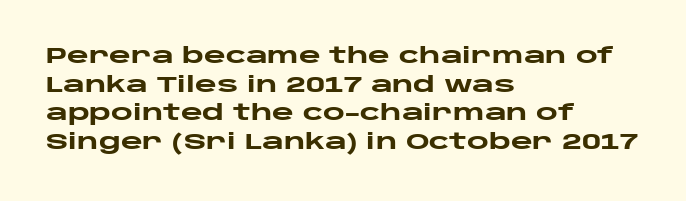
Notice how descenders clear the ascenders below comfortably — that's standard leading. Clear beneath every line of the passage. These lines are set flush left with a ragged right edge. The type sits square on the baseline with zero lean. Each word holds together tightly as a unit, with standard inter-letter gaps.
